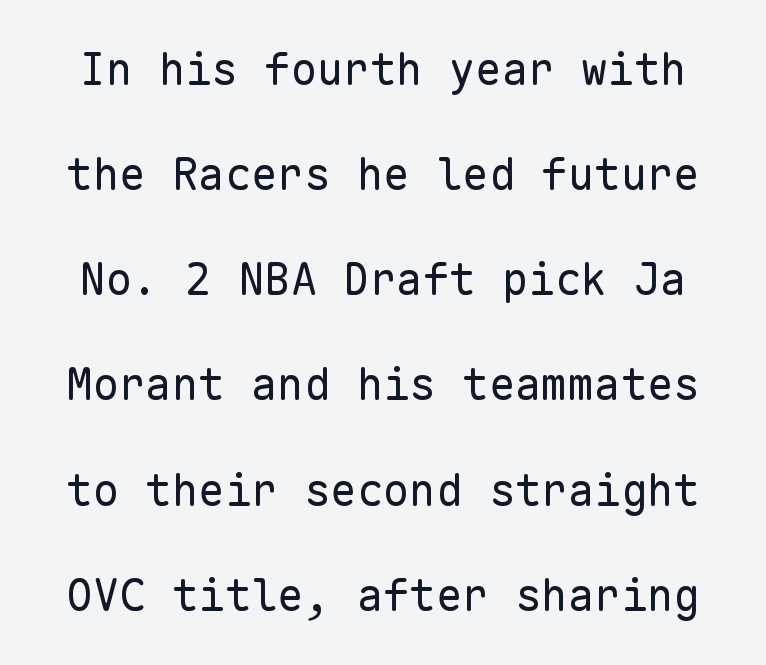
{"serif": "no", "italic": "no", "bold": "no", "weight": "regular", "width": "normal", "stroke_contrast": "low", "x_height": "medium", "monospaced": "yes", "underline": "no", "line_spacing": "loose", "line_spacing_ratio": 2.39, "letter_spacing": "normal", "letter_spacing_em": 0.0, "glyph_px": 44}
